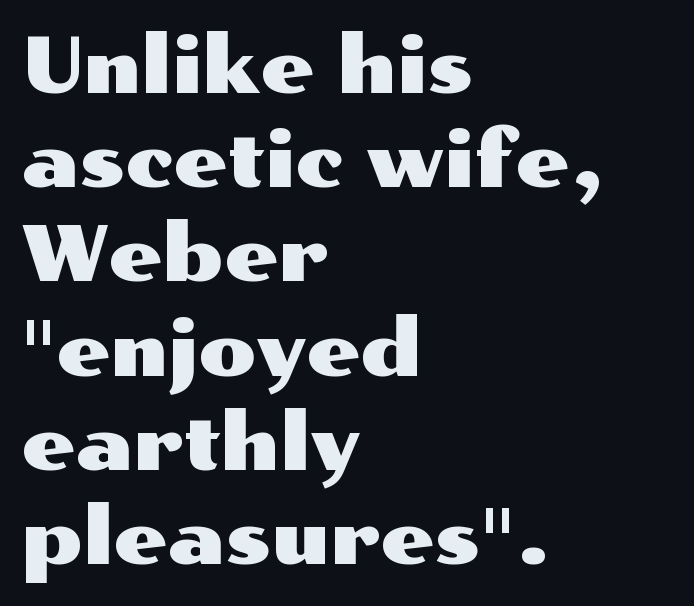
Check where the strokes stop: nothing finishes them off — pure sans. The ragged edge is on the right, which tells us the setting is flush left. Type without underlining. A typesetter would call this proportional, since set widths differ per character. Spacing between characters is what you'd get straight out of the box. No italicization has been applied; the sample stays upright.
